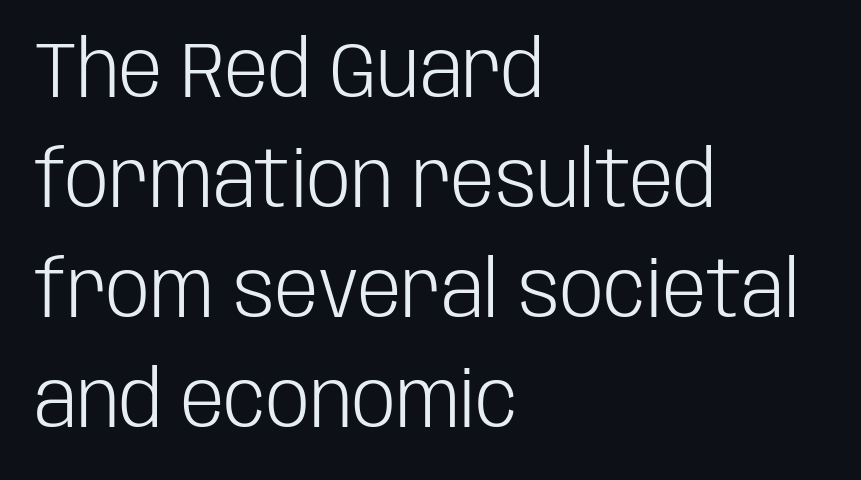
The image shows 78 px light, condensed sans-serif type, upright; set left-aligned, normal line spacing (1.41x), normal letter spacing, not underlined; low stroke contrast and a large x-height.
